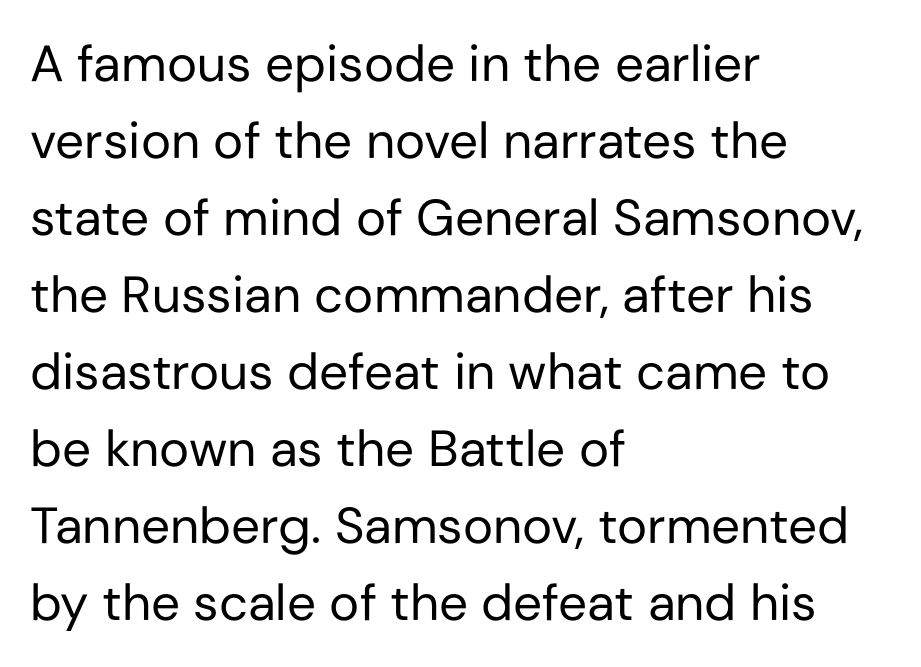
The image shows 51 px regular-weight sans-serif type, upright; set left-aligned, normal line spacing (1.51x), normal letter spacing, not underlined; low stroke contrast and a medium x-height.
